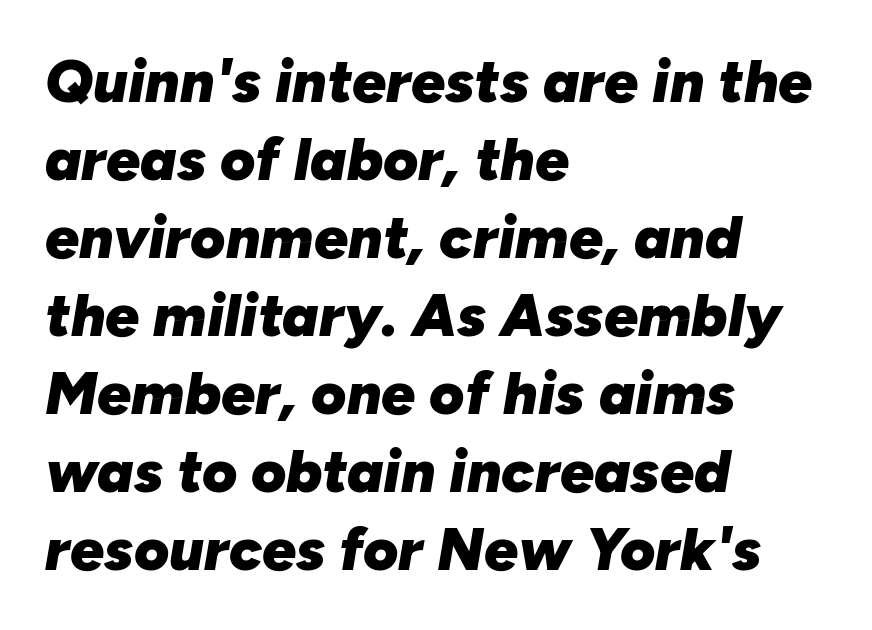
The typography opts for an oblique posture over an upright one. This block has exactly the height ordinary leading produces. A classic flush-left, rag-right setting is used for this passage. Short note: letters normally spaced.
